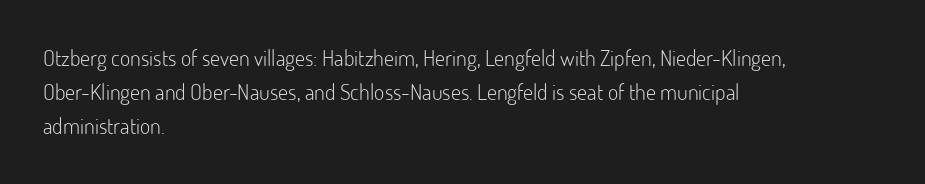
{"italic": "no", "bold": "no", "underline": "no", "align": "left", "line_spacing": "normal", "line_spacing_ratio": 1.55, "letter_spacing": "normal", "letter_spacing_em": 0.0, "glyph_px": 22}
